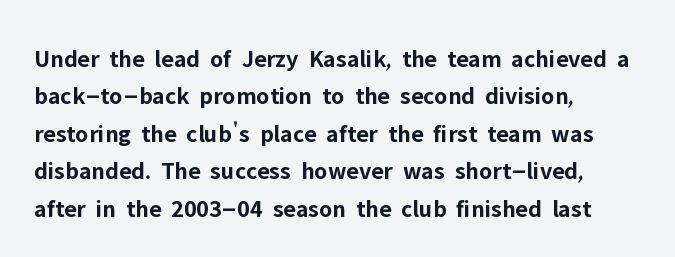
{"italic": "no", "bold": "yes", "underline": "no", "align": "left", "line_spacing": "normal", "line_spacing_ratio": 1.5, "letter_spacing": "normal", "letter_spacing_em": 0.0, "glyph_px": 25}
